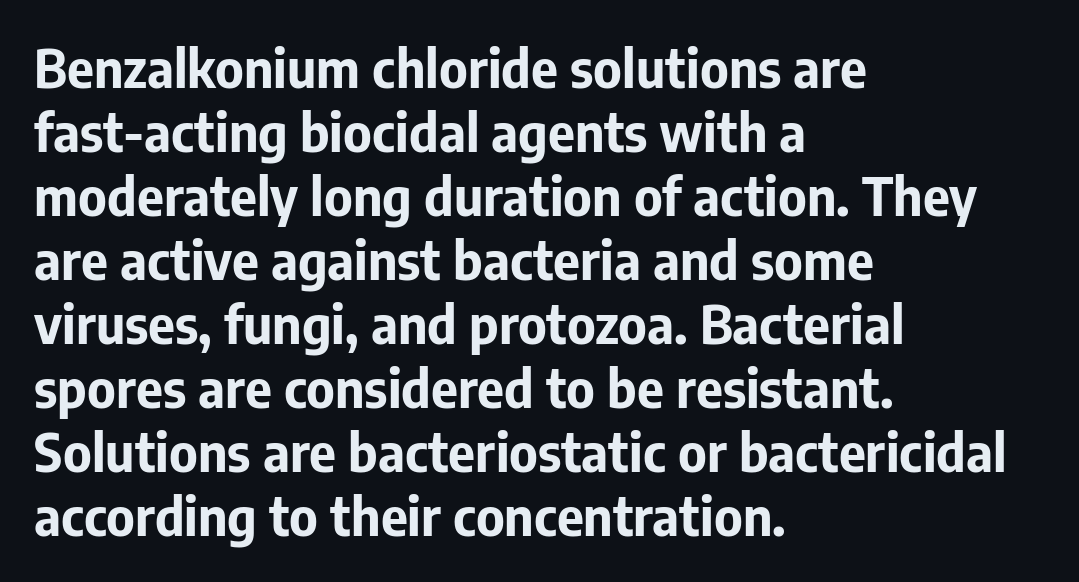
The image shows 52 px bold sans-serif type, upright; set left-aligned, line spacing 1.23x, normal letter spacing, not underlined; low stroke contrast and a medium x-height.
